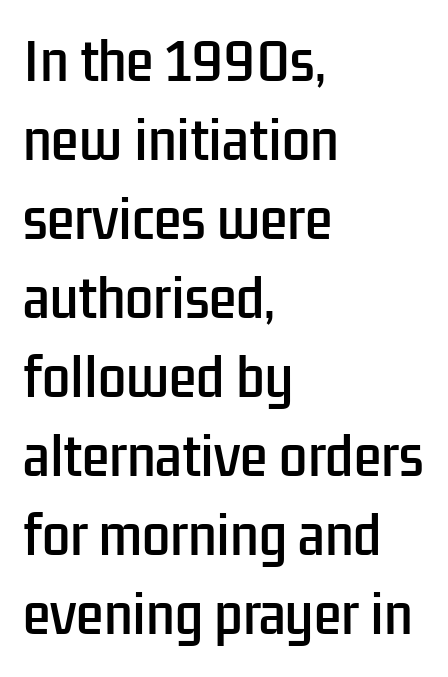
Q: Is the text italic (slanted)? A: No, it is upright.
Q: Is the typeface a serif or a sans-serif typeface? A: Sans-serif.
Q: Is the text underlined? A: No.
Q: How is the paragraph aligned? A: Left-aligned.
Q: Is the spacing between letters normal or unusually wide? A: Normal.
Q: Is the spacing between lines tight, normal or loose? A: Normal.
Q: Width (condensed, normal, or wide)? A: Condensed.
Q: Stroke contrast? A: Low.
Q: x-height? A: Medium.
Q: Monospaced? A: No.
